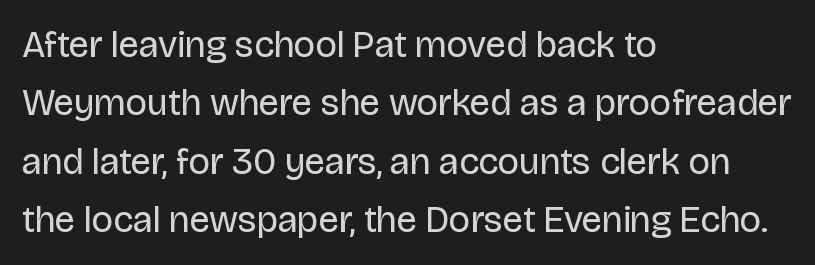
The image shows 37 px regular-weight sans-serif type, upright; set left-aligned, normal line spacing (1.58x), normal letter spacing, not underlined; low stroke contrast and a large x-height.
